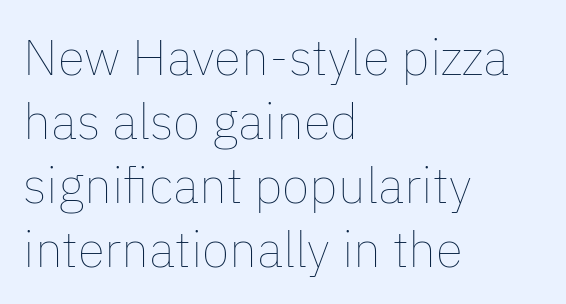
{"italic": "no", "bold": "no", "weight": "thin", "width": "normal", "stroke_contrast": "low", "x_height": "medium", "monospaced": "no", "underline": "no", "align": "left", "line_spacing": "normal", "line_spacing_ratio": 1.28, "letter_spacing": "normal", "letter_spacing_em": 0.0, "glyph_px": 50}
